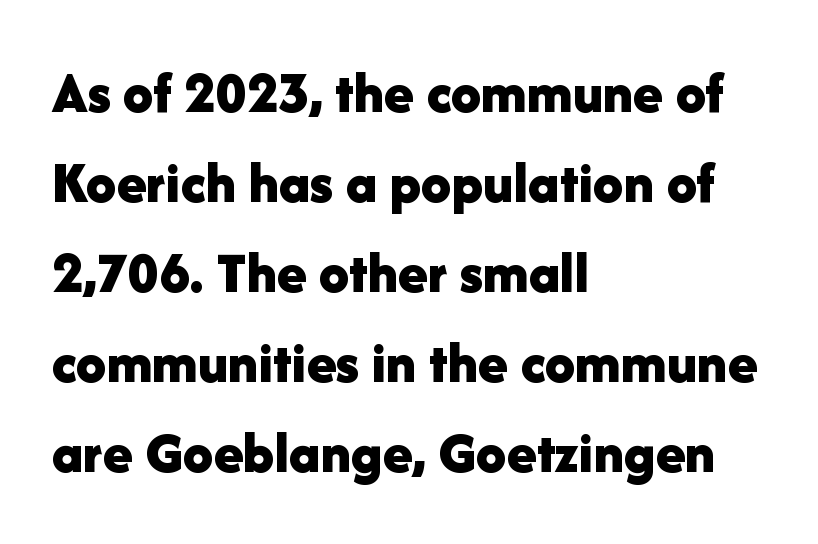
{"serif": "no", "italic": "no", "bold": "yes", "weight": "bold", "width": "normal", "stroke_contrast": "low", "x_height": "medium", "monospaced": "no", "underline": "no", "align": "left", "line_spacing": "normal", "line_spacing_ratio": 1.5, "letter_spacing": "normal", "letter_spacing_em": 0.0, "glyph_px": 60}
